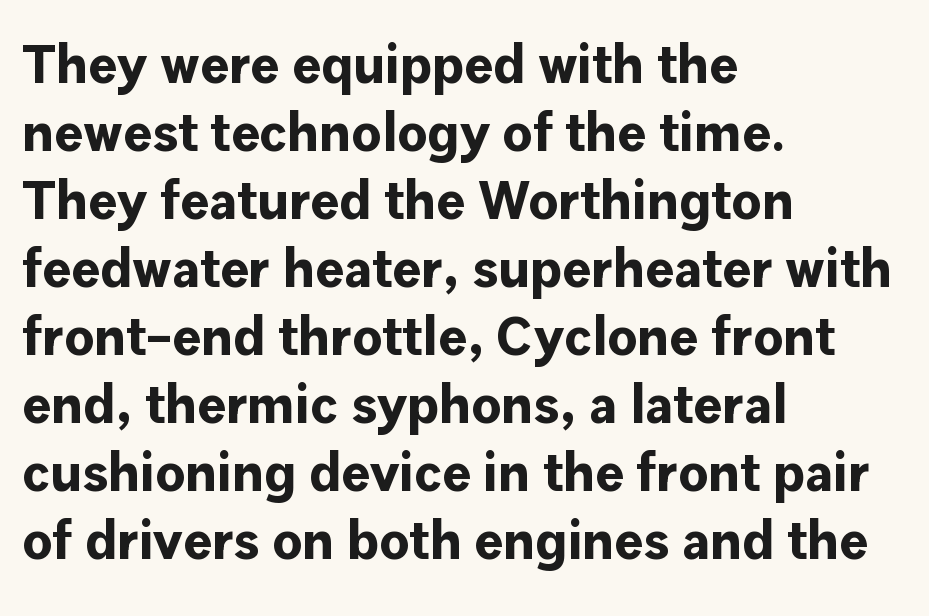
{"serif": "no", "italic": "no", "bold": "yes", "weight": "bold", "width": "normal", "stroke_contrast": "low", "x_height": "medium", "monospaced": "no", "underline": "no", "align": "left", "line_spacing": "normal", "line_spacing_ratio": 1.26, "letter_spacing": "normal", "letter_spacing_em": 0.0, "glyph_px": 54}
